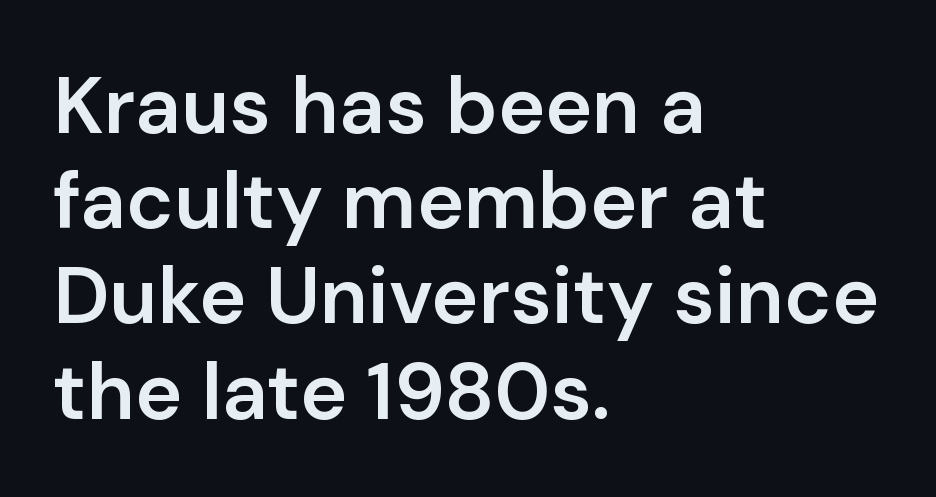
{"serif": "no", "italic": "no", "bold": "semi", "weight": "semibold", "width": "normal", "stroke_contrast": "low", "x_height": "medium", "monospaced": "no", "underline": "no", "align": "left", "line_spacing_ratio": 1.19, "letter_spacing": "normal", "letter_spacing_em": 0.0, "glyph_px": 80}
